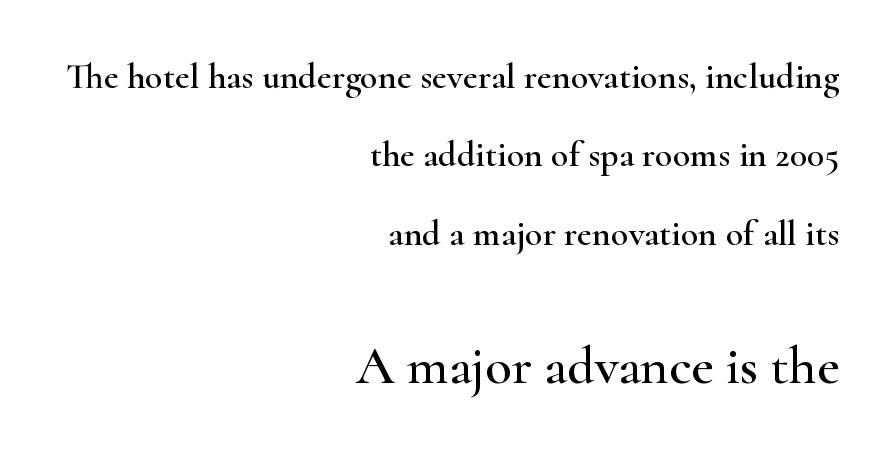
The image shows 54 px wide serif type, upright; set right-aligned, loose line spacing (2.18x), normal letter spacing, not underlined; the second (bottom) block is 1.5x larger; high stroke contrast and a small x-height.
